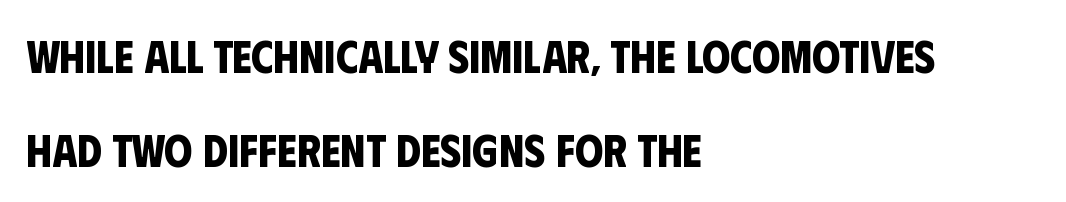
Proportional: the letters do not fall into vertical columns. The characters display no serif detailing; their extremities are plain. Unmarked baselines from the first word to the last. These lines stack with their left ends in a neat column.
